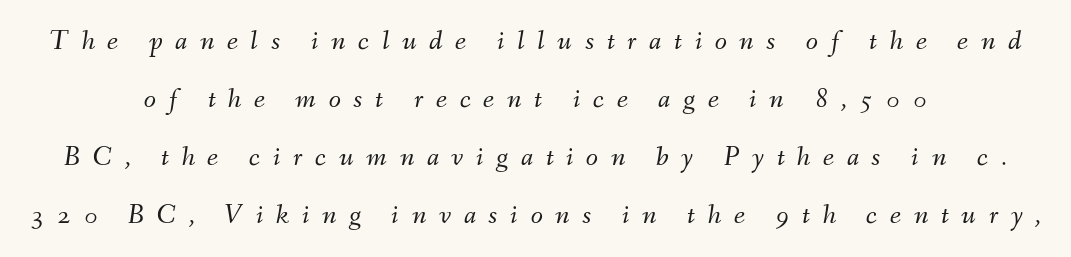
Q: Is the text bold? A: No.
Q: Is the text italic (slanted)? A: Yes, it leans right by about 9 degrees.
Q: Is the text underlined? A: No.
Q: How is the paragraph aligned? A: Centered.
Q: Is the spacing between letters normal or unusually wide? A: Unusually wide.
Q: Is the spacing between lines tight, normal or loose? A: Loose.
Q: Width (condensed, normal, or wide)? A: Normal.
Q: Stroke contrast? A: Medium.
Q: x-height? A: Small.
Q: Monospaced? A: No.
